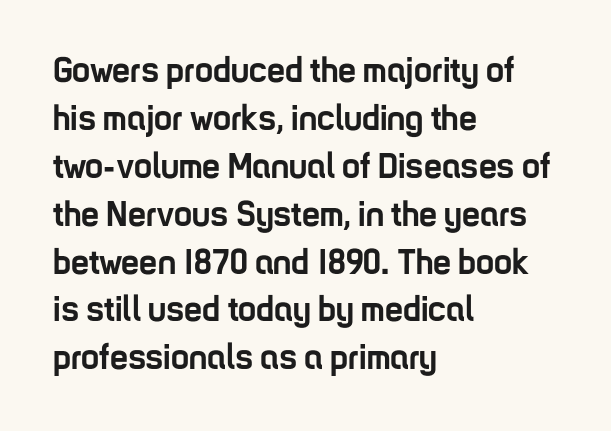
Q: Is the text bold? A: Yes.
Q: Is the text italic (slanted)? A: No, it is upright.
Q: Is the typeface a serif or a sans-serif typeface? A: Sans-serif.
Q: Is the text underlined? A: No.
Q: How is the paragraph aligned? A: Left-aligned.
Q: Is the spacing between letters normal or unusually wide? A: Normal.
Q: Is the spacing between lines tight, normal or loose? A: Normal.
Q: Width (condensed, normal, or wide)? A: Condensed.
Q: Stroke contrast? A: Low.
Q: x-height? A: Medium.
Q: Monospaced? A: No.
